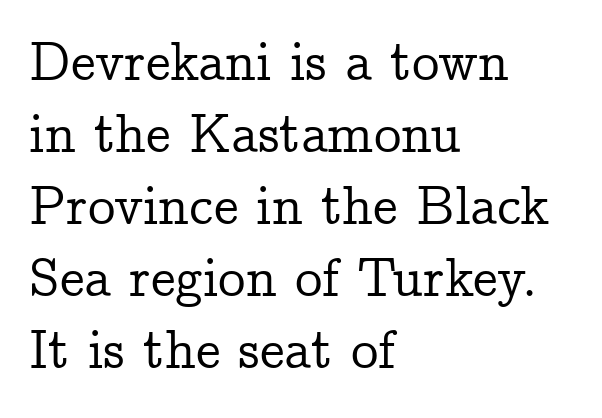
{"serif": "yes", "italic": "no", "width": "normal", "stroke_contrast": "low", "x_height": "medium", "monospaced": "no", "underline": "no", "align": "left", "line_spacing": "normal", "line_spacing_ratio": 1.31, "letter_spacing": "normal", "letter_spacing_em": 0.0, "glyph_px": 55}
